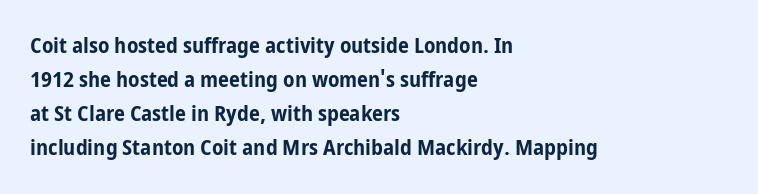
{"italic": "no", "bold": "yes", "underline": "no", "align": "left", "line_spacing": "normal", "line_spacing_ratio": 1.55, "letter_spacing": "normal", "letter_spacing_em": 0.0, "glyph_px": 22}
